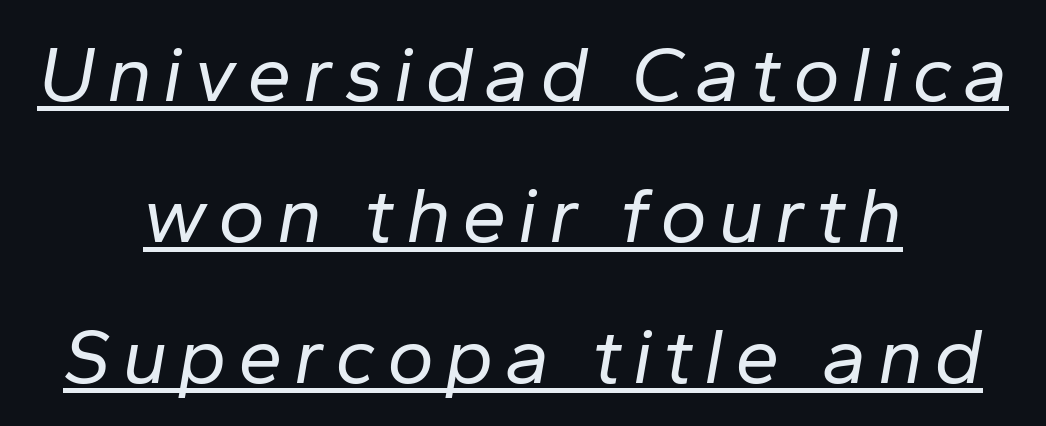
Q: Is the text bold? A: No.
Q: Is the text italic (slanted)? A: Yes, it leans right by about 10 degrees.
Q: Is the text underlined? A: Yes.
Q: How is the paragraph aligned? A: Centered.
Q: Width (condensed, normal, or wide)? A: Normal.
Q: Stroke contrast? A: Low.
Q: x-height? A: Medium.
Q: Monospaced? A: No.
